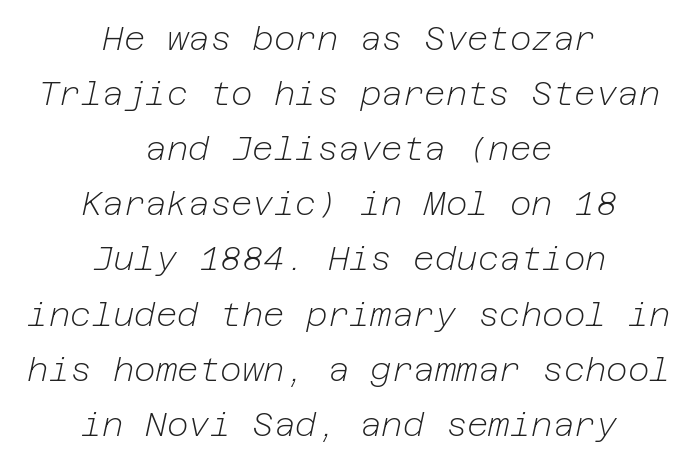
The image shows 33 px light type, italic (leaning right); set centered, normal line spacing (1.67x), normal letter spacing, not underlined; low stroke contrast and a medium x-height.
